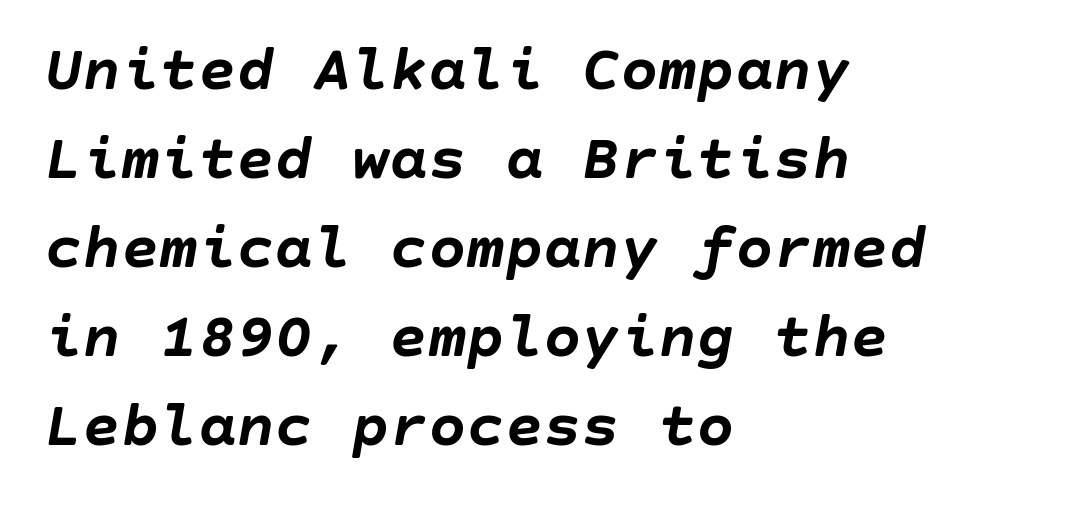
Spacing between characters is what you'd get straight out of the box. Bare-footed words on every line. Look at the stroke-to-counter ratio: heavy, a bold. Is there much room between lines? A standard amount, neither cramped nor airy. This sample is left-justified, so line endings fall wherever the words run out. Italic? Definitely — the glyphs are oblique.
